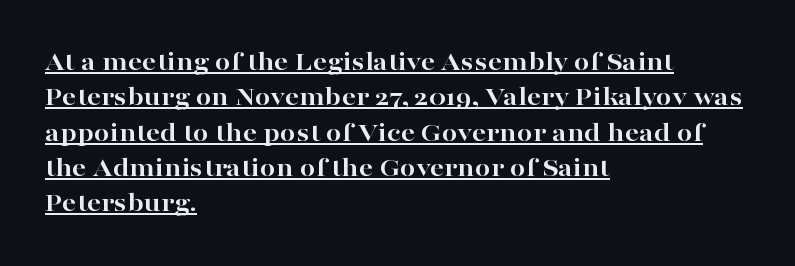
Does the type have serifs? Yes, each stem ends in a small foot. Looks like regular typesetting: each glyph gets only the width it needs. Horizontal alignment here is leftward, the default for most running prose. In terms of letterspacing, this is plain default setting. The glyphs are accompanied by a horizontal stroke just below them. Notice how thick the strokes are: this is what a full bold looks like.
